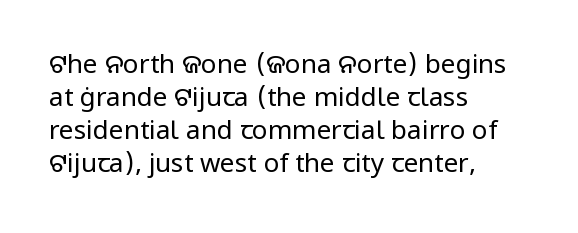
{"italic": "no", "bold": "no", "underline": "no", "align": "left", "line_spacing": "normal", "line_spacing_ratio": 1.27, "letter_spacing": "normal", "letter_spacing_em": 0.0, "glyph_px": 26}
